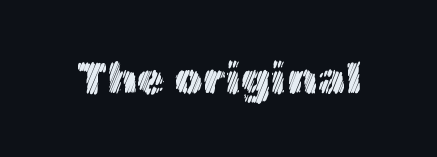
{"italic": "no", "width": "normal", "x_height": "medium", "monospaced": "no", "underline": "no", "letter_spacing": "normal", "letter_spacing_em": 0.0, "glyph_px": 45}
